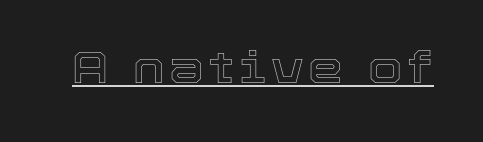
Q: Is the text italic (slanted)? A: No, it is upright.
Q: Is the text underlined? A: Yes.
Q: Width (condensed, normal, or wide)? A: Normal.
Q: x-height? A: Medium.
Q: Monospaced? A: No.
